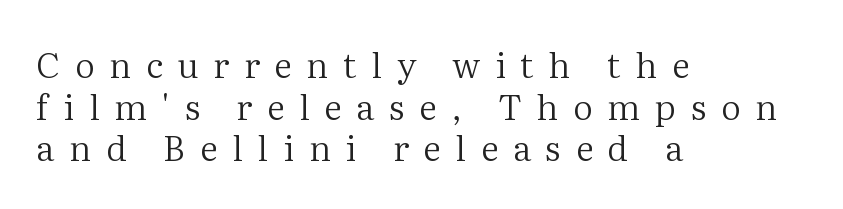
The image shows 35 px regular-weight serif type, upright; set left-aligned, line spacing 1.19x, unusually wide letter spacing (+0.42 em), not underlined; medium stroke contrast and a medium x-height.
